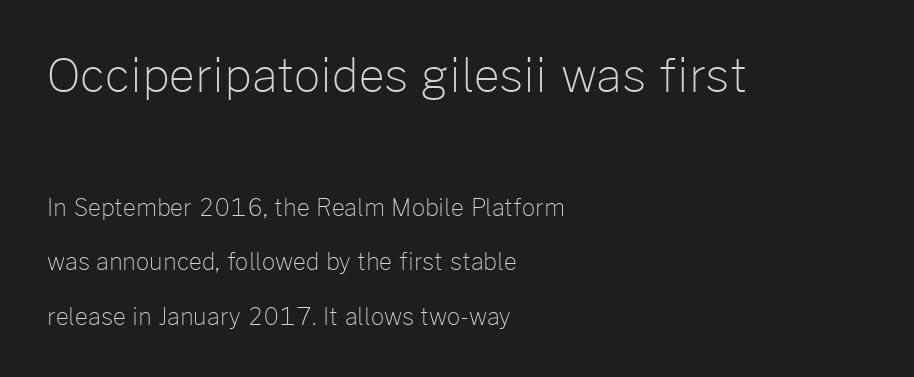
The image shows 46 px light sans-serif type, upright; set left-aligned, loose line spacing (2.37x), normal letter spacing, not underlined; the first (top) block is 2.0x larger; low stroke contrast and a medium x-height.
